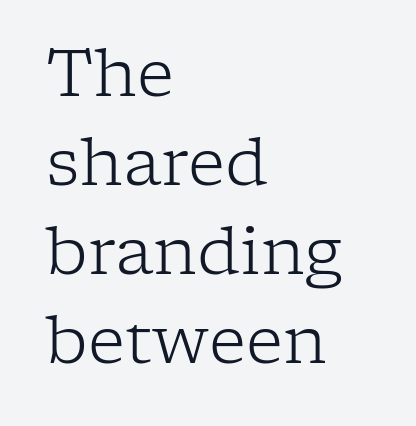
Compared with a centered layout, this one pins lines to the left instead. The specimen reads as upright at a glance. Rule under the text: the space is simply empty. Stroke thickness stays within the range of a standard reading face or lighter.
